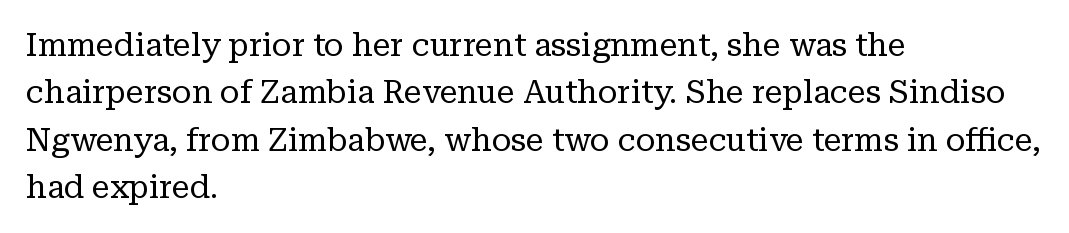
Q: Is the text bold? A: No.
Q: Is the text italic (slanted)? A: No, it is upright.
Q: Is the typeface a serif or a sans-serif typeface? A: Serif.
Q: Is the text underlined? A: No.
Q: How is the paragraph aligned? A: Left-aligned.
Q: Is the spacing between letters normal or unusually wide? A: Normal.
Q: Is the spacing between lines tight, normal or loose? A: Normal.
Q: Width (condensed, normal, or wide)? A: Normal.
Q: Stroke contrast? A: Low.
Q: x-height? A: Medium.
Q: Monospaced? A: No.
